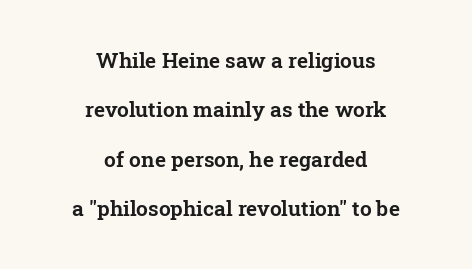
The passage shown is not underscored anywhere. Vertical strokes here are truly vertical. Leading: increased. Alignment: centered. This rendering leaves character spacing at its baseline value.
